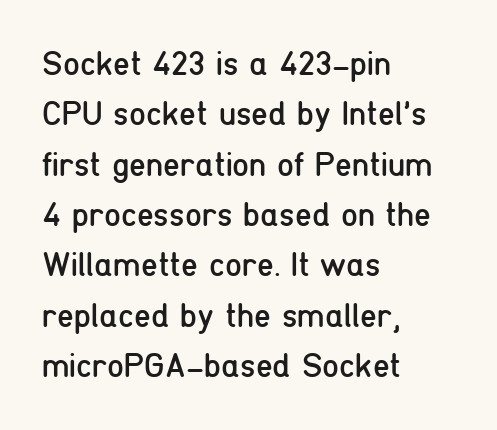
Left-aligned paragraph, ragged on the right. The horizontal fit of the characters is conventional and even. These lines sit exactly where default settings would place them. Is this a fixed-width face? No — the glyphs have proportional, varying widths. It's the straight-up-and-down kind of type. Plain, unruled lines of type.
